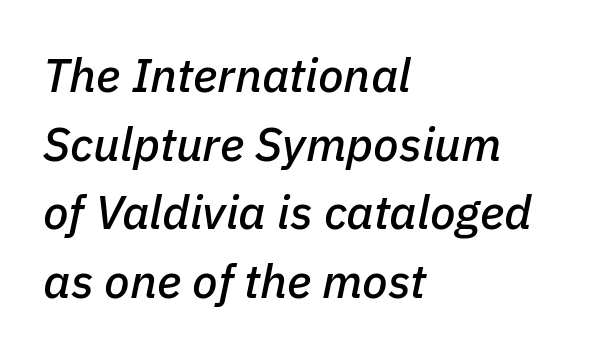
{"italic": "yes", "lean": "right", "slant_degrees": 11, "width": "normal", "stroke_contrast": "low", "x_height": "medium", "monospaced": "no", "underline": "no", "align": "left", "line_spacing": "normal", "line_spacing_ratio": 1.46, "letter_spacing": "normal", "letter_spacing_em": 0.0, "glyph_px": 47}
